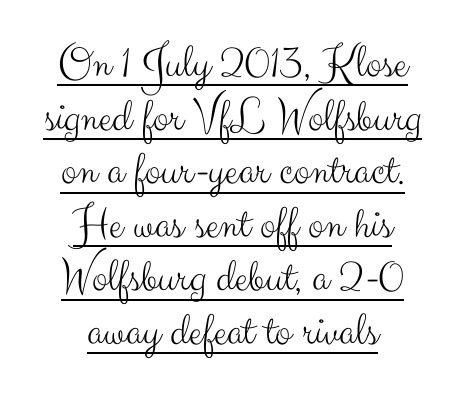
The image shows 47 px light sans-serif type; set centered, tight line spacing (1.14x), normal letter spacing, underlined; medium stroke contrast and a small x-height.
